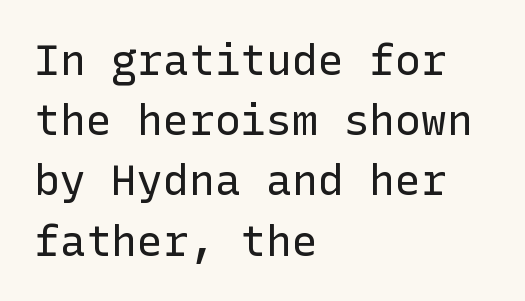
{"serif": "no", "italic": "no", "bold": "no", "weight": "regular", "width": "normal", "stroke_contrast": "low", "x_height": "medium", "underline": "no", "align": "left", "line_spacing": "normal", "line_spacing_ratio": 1.4, "letter_spacing": "normal", "letter_spacing_em": 0.0, "glyph_px": 43}
